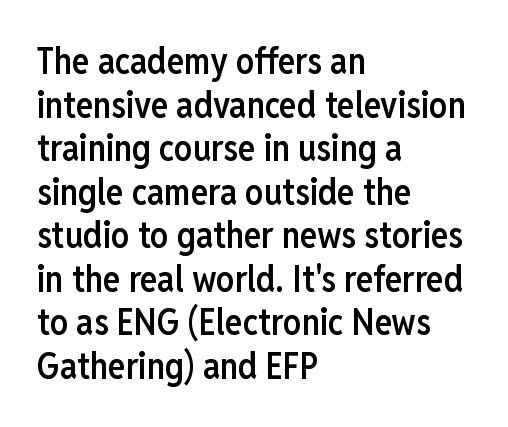
The image shows 36 px semibold, condensed sans-serif type, upright; set left-aligned, line spacing 1.21x, normal letter spacing, not underlined; low stroke contrast and a medium x-height.
